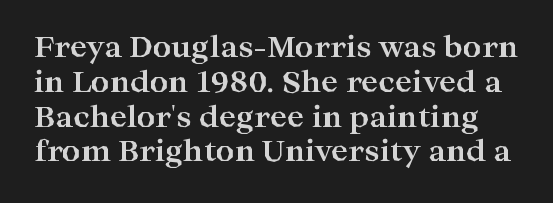
The image shows 29 px bold, wide serif type, upright; set line spacing 1.2x, normal letter spacing, not underlined; high stroke contrast and a medium x-height.
